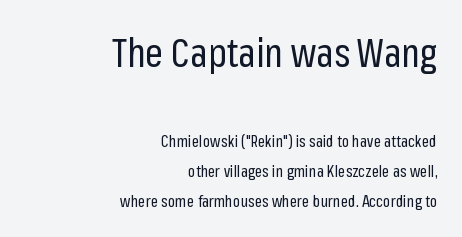
Q: Is the text bold? A: No.
Q: Is the text italic (slanted)? A: No, it is upright.
Q: Is the typeface a serif or a sans-serif typeface? A: Sans-serif.
Q: Is the text underlined? A: No.
Q: How is the paragraph aligned? A: Right-aligned.
Q: Is the spacing between letters normal or unusually wide? A: Normal.
Q: Which block of text is set in a larger size, the first (top) or the second (bottom)? A: The first (top) one.
Q: Width (condensed, normal, or wide)? A: Condensed.
Q: Stroke contrast? A: Low.
Q: x-height? A: Medium.
Q: Monospaced? A: No.
